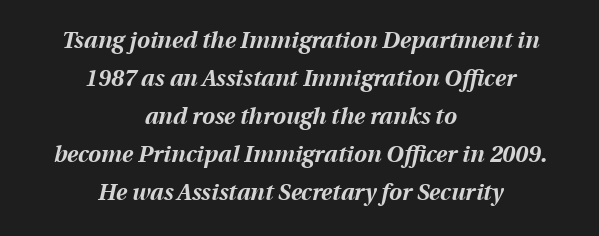
The rows are spaced the way most documents space them. The compositor balanced each line on the midline. Only glyphs here, with clear space below each row. Notice how the stems are inclined rather than vertical — that's the hallmark of italics. Strokes here are thick enough to call this a true bold.
